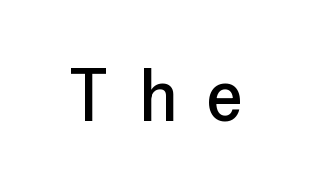
{"serif": "no", "italic": "no", "width": "normal", "stroke_contrast": "low", "x_height": "medium", "monospaced": "no", "underline": "no", "letter_spacing": "wide", "letter_spacing_em": 0.42, "glyph_px": 73}
